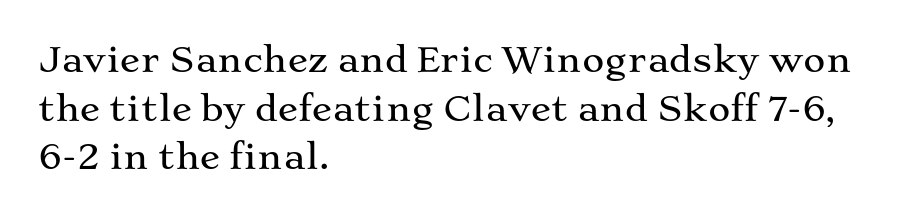
Q: Is the text italic (slanted)? A: No, it is upright.
Q: Is the typeface a serif or a sans-serif typeface? A: Serif.
Q: Is the text underlined? A: No.
Q: How is the paragraph aligned? A: Left-aligned.
Q: Is the spacing between letters normal or unusually wide? A: Normal.
Q: Is the spacing between lines tight, normal or loose? A: Normal.
Q: Width (condensed, normal, or wide)? A: Wide.
Q: Stroke contrast? A: Medium.
Q: x-height? A: Medium.
Q: Monospaced? A: No.
